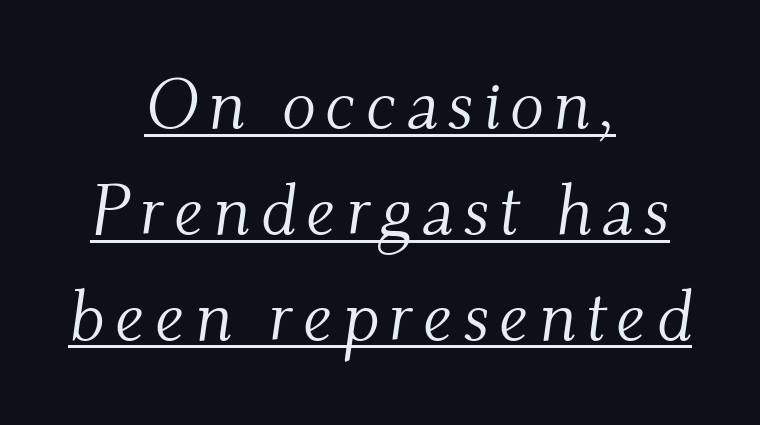
Q: Is the text bold? A: No.
Q: Is the text italic (slanted)? A: Yes, it leans right by about 9 degrees.
Q: Is the typeface a serif or a sans-serif typeface? A: Serif.
Q: Is the text underlined? A: Yes.
Q: How is the paragraph aligned? A: Centered.
Q: Is the spacing between lines tight, normal or loose? A: Normal.
Q: Width (condensed, normal, or wide)? A: Normal.
Q: Stroke contrast? A: Medium.
Q: x-height? A: Small.
Q: Monospaced? A: No.
